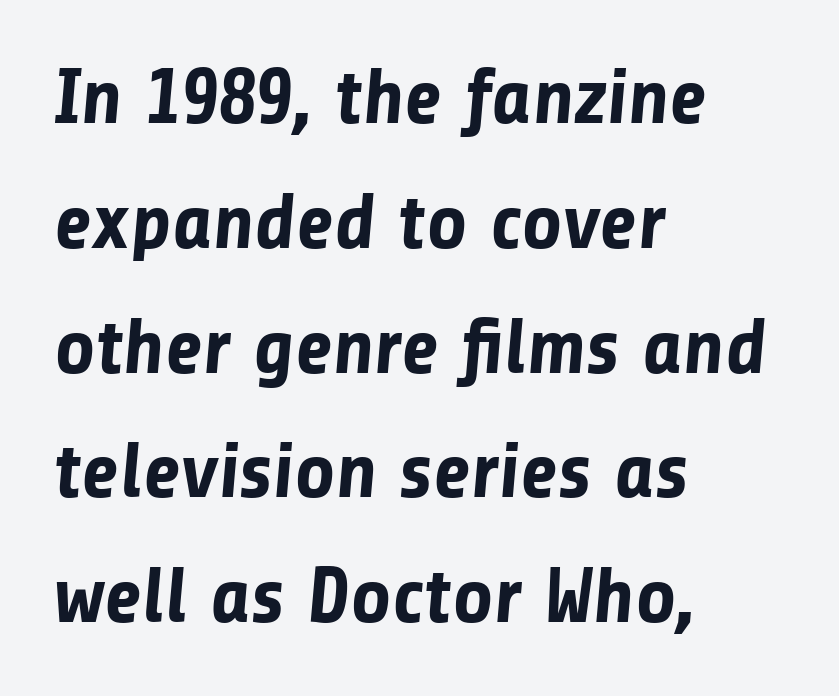
{"serif": "no", "bold": "yes", "weight": "bold", "width": "normal", "stroke_contrast": "low", "x_height": "medium", "monospaced": "no", "underline": "no", "align": "left", "line_spacing": "normal", "line_spacing_ratio": 1.58, "letter_spacing": "normal", "letter_spacing_em": 0.0, "glyph_px": 79}
